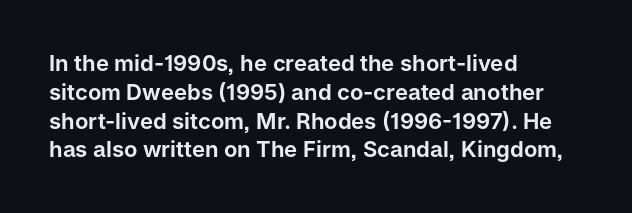
{"italic": "no", "underline": "no", "align": "left", "line_spacing": "normal", "line_spacing_ratio": 1.31, "letter_spacing": "normal", "letter_spacing_em": 0.0, "glyph_px": 22}
